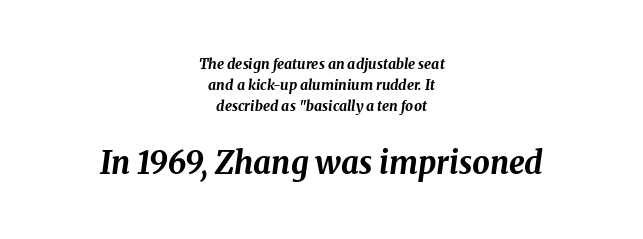
{"italic": "yes", "lean": "right", "slant_degrees": 8, "bold": "yes", "weight": "bold", "width": "normal", "stroke_contrast": "medium", "x_height": "medium", "monospaced": "no", "underline": "no", "align": "center", "line_spacing": "normal", "line_spacing_ratio": 1.51, "letter_spacing": "normal", "letter_spacing_em": 0.0, "larger_block": "second", "size_ratio": 2.21, "glyph_px": 31}
